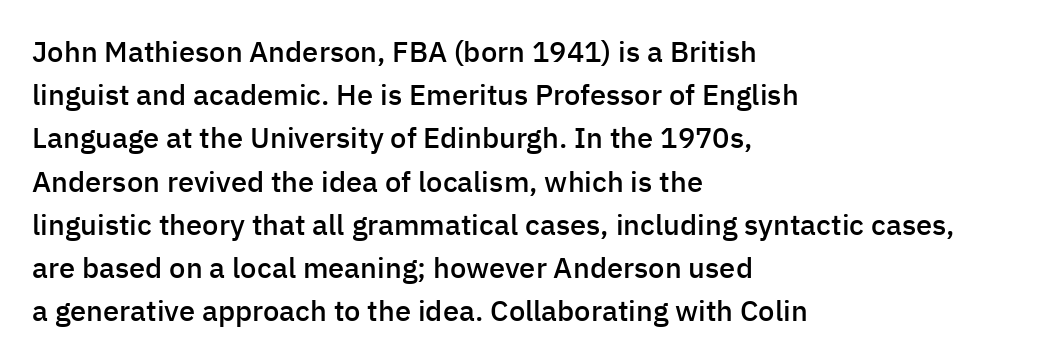
Q: Is the text bold? A: Semi-bold.
Q: Is the text italic (slanted)? A: No, it is upright.
Q: Is the typeface a serif or a sans-serif typeface? A: Sans-serif.
Q: Is the text underlined? A: No.
Q: How is the paragraph aligned? A: Left-aligned.
Q: Is the spacing between letters normal or unusually wide? A: Normal.
Q: Is the spacing between lines tight, normal or loose? A: Normal.
Q: Width (condensed, normal, or wide)? A: Normal.
Q: Stroke contrast? A: Low.
Q: x-height? A: Medium.
Q: Monospaced? A: No.
